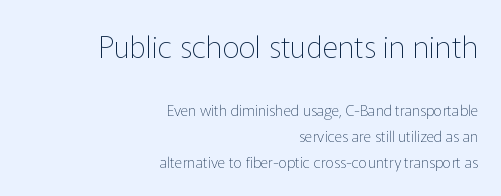
{"serif": "no", "italic": "no", "bold": "no", "weight": "thin", "width": "normal", "stroke_contrast": "low", "x_height": "medium", "monospaced": "no", "underline": "no", "align": "right", "line_spacing_ratio": 1.71, "letter_spacing": "normal", "letter_spacing_em": 0.0, "larger_block": "first", "size_ratio": 2.0, "glyph_px": 30}
